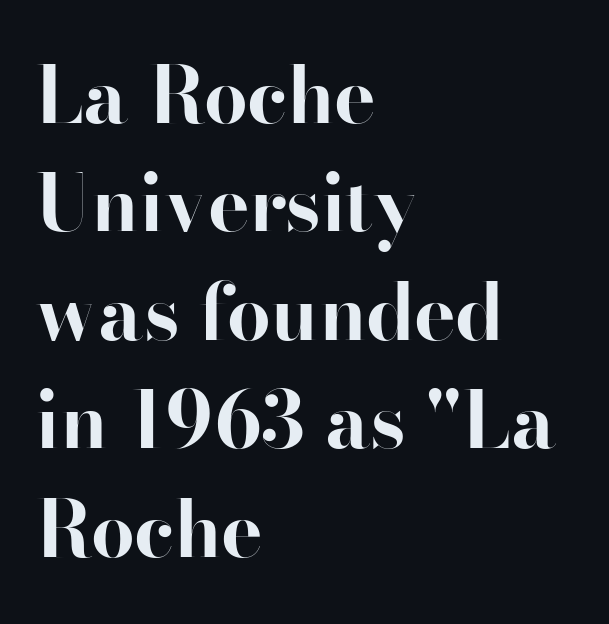
Tracking here is standard; glyphs follow each other at the usual distance. Leading matches the norm, producing a regular column. These words are printed bold, with thick strokes throughout. A serif font was chosen for this passage.
